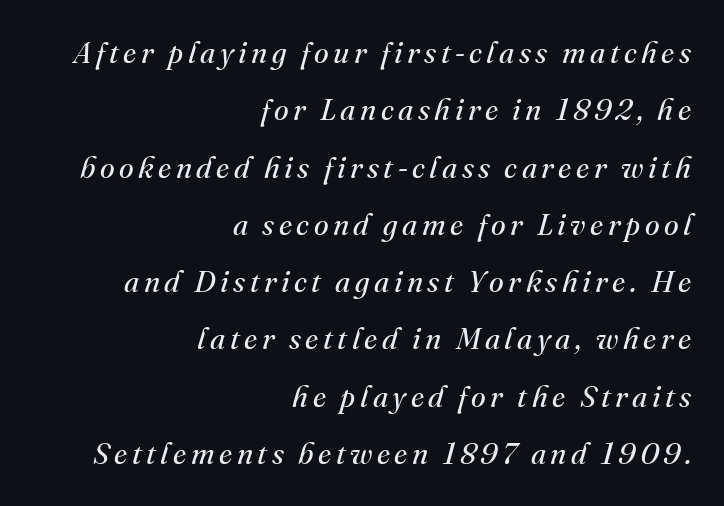
The designer dialed line spacing up above the default. Ink coverage per letter is moderate at most. The rendering uses natural spacing where letterforms have individual widths. The ragged edge is on the left, which tells us the setting is flush right.
